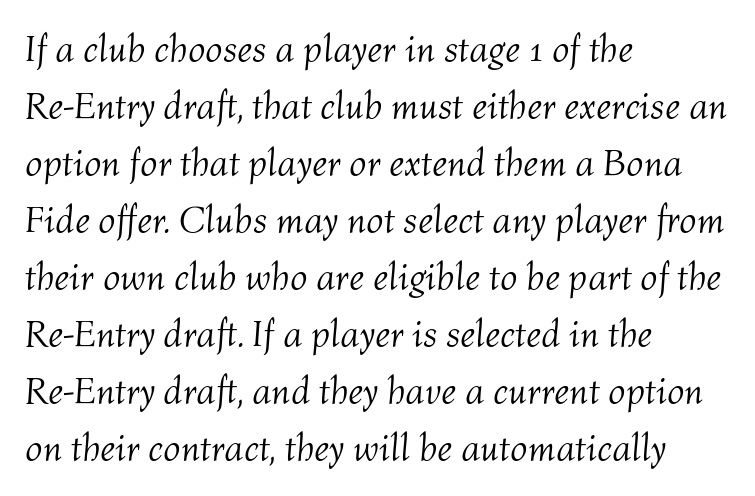
All the whitespace from short lines collects on the right. Between one letter and the next there's only the usual sliver of space. Nothing heavy about these letters — not bold at all. The area under the type is left untouched. Characters are canted at an angle relative to the baseline's perpendicular.
